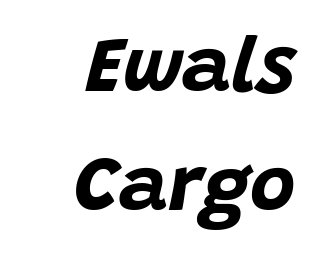
Strokes here are thick enough to call this a true bold. Lines of text with bare space underneath. Character widths vary here, with narrow letters taking less room than wide ones. The vertical gap from one line to the next is medium. Alignment: flush right. The letters sit at their default tracking, neither squeezed nor spread.
